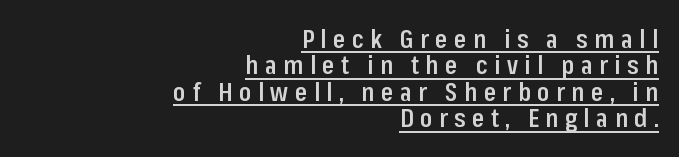
Q: Is the text bold? A: Semi-bold.
Q: Is the text italic (slanted)? A: No, it is upright.
Q: Is the text underlined? A: Yes.
Q: How is the paragraph aligned? A: Right-aligned.
Q: Is the spacing between letters normal or unusually wide? A: Unusually wide.
Q: Is the spacing between lines tight, normal or loose? A: Tight.
